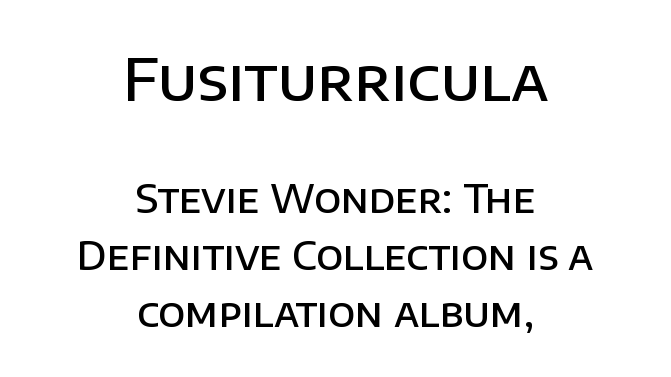
{"serif": "no", "italic": "no", "bold": "semi", "weight": "semibold", "width": "normal", "stroke_contrast": "low", "x_height": "large", "monospaced": "no", "underline": "no", "align": "center", "line_spacing": "normal", "line_spacing_ratio": 1.46, "letter_spacing": "normal", "letter_spacing_em": 0.0, "larger_block": "first", "size_ratio": 1.49, "glyph_px": 58}
